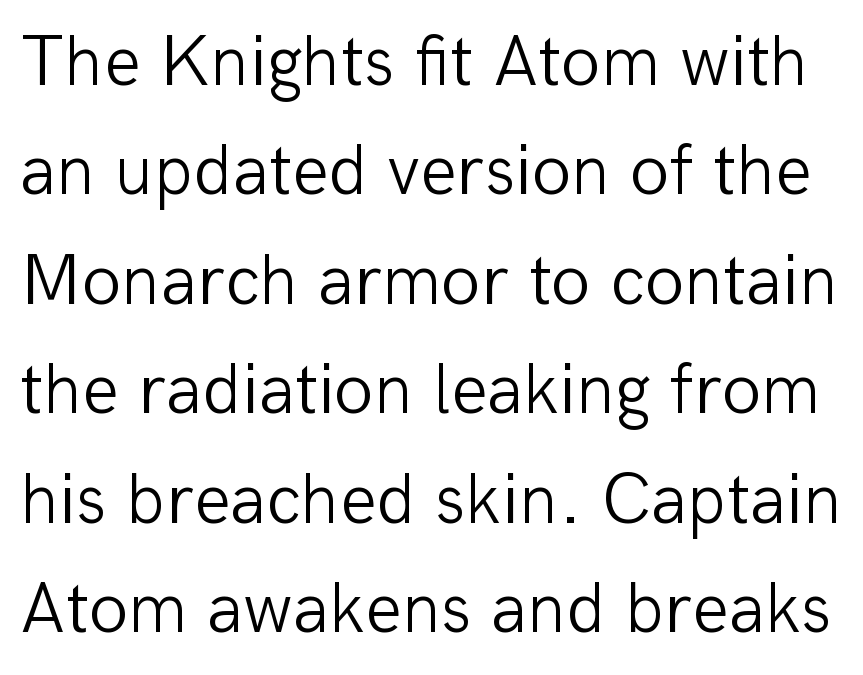
{"serif": "no", "italic": "no", "bold": "no", "weight": "light", "width": "normal", "stroke_contrast": "low", "x_height": "medium", "monospaced": "no", "underline": "no", "line_spacing": "normal", "line_spacing_ratio": 1.52, "letter_spacing": "normal", "letter_spacing_em": 0.0, "glyph_px": 72}
